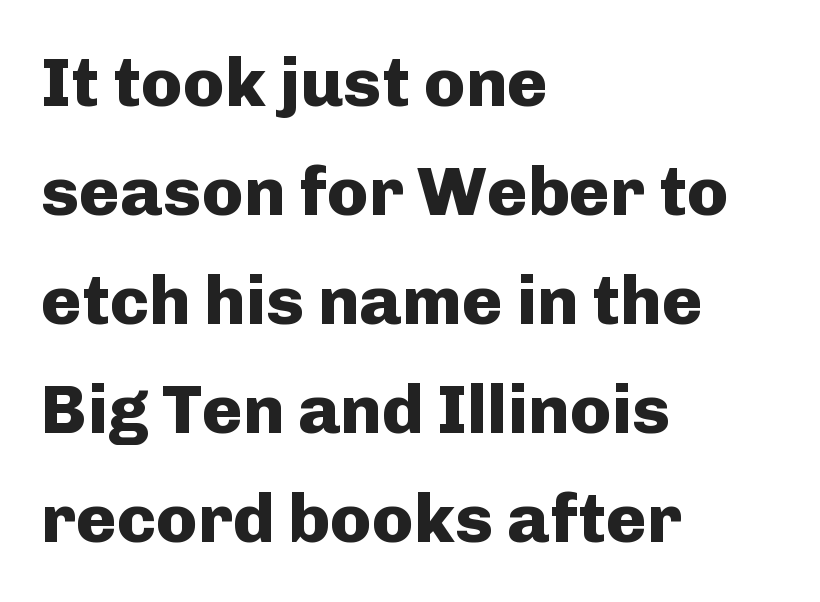
The image shows 69 px heavy sans-serif type, upright; set left-aligned, normal line spacing (1.58x), normal letter spacing, not underlined; low stroke contrast and a medium x-height.
